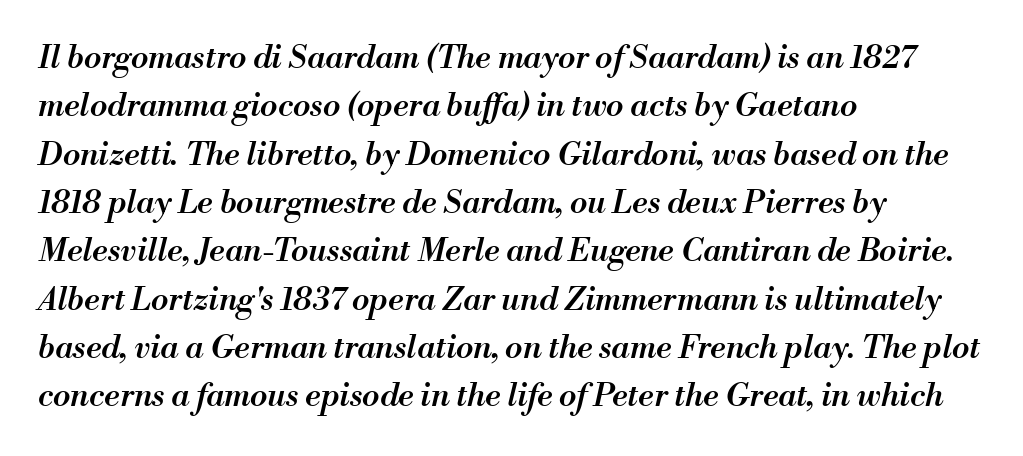
Set as a demibold, roughly 600 on the weight scale. The lines sit at an ordinary, default distance from one another. Observe the ordinary spacing: letters are neighbours, not strangers. Teacher's note: observe the even left margin — that is flush-left alignment. The passage shown leans; its letterforms are oblique.
